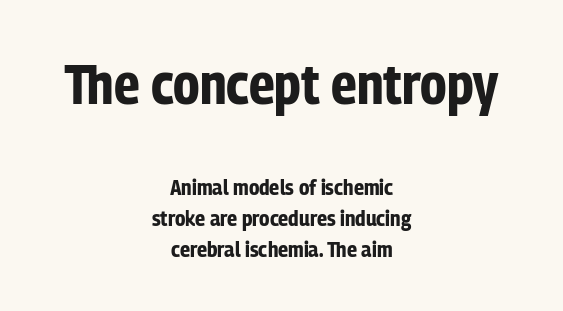
The vertical gap from one line to the next is medium. The letters sit at their default tracking, neither squeezed nor spread. Nope, not italic — everything's standing straight. The lines in this sample share a center point and differ in where they start and stop. The passage shown is typed in a proportional face where columns would drift.
